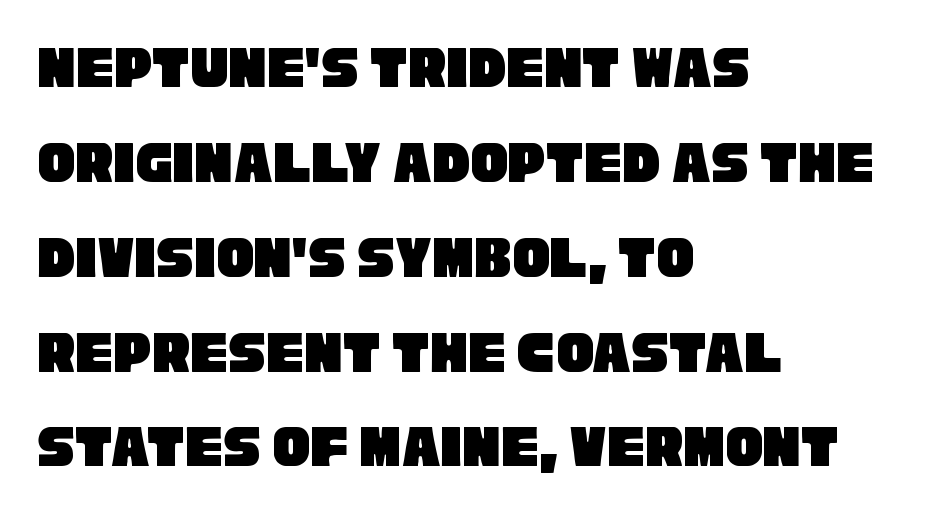
{"serif": "no", "width": "condensed", "stroke_contrast": "low", "x_height": "large", "monospaced": "no", "underline": "no", "align": "left", "line_spacing": "normal", "line_spacing_ratio": 1.53, "letter_spacing": "normal", "letter_spacing_em": 0.0, "glyph_px": 62}
